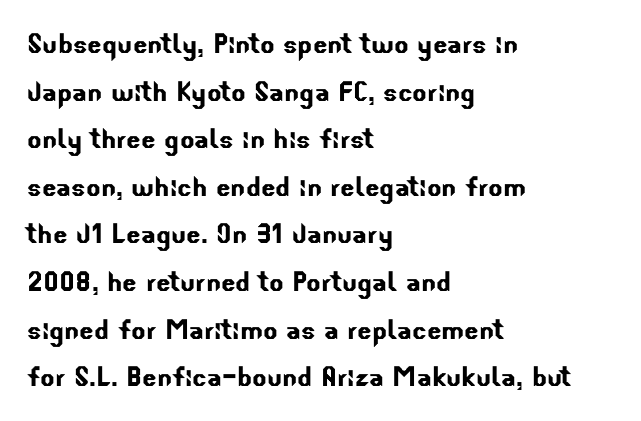
One glance says typical: line gaps are just what's usual. Underline: absent. The paragraph has a hard left edge and a soft right edge. Looks like regular typesetting: each glyph gets only the width it needs. The horizontal fit of the characters is conventional and even.
